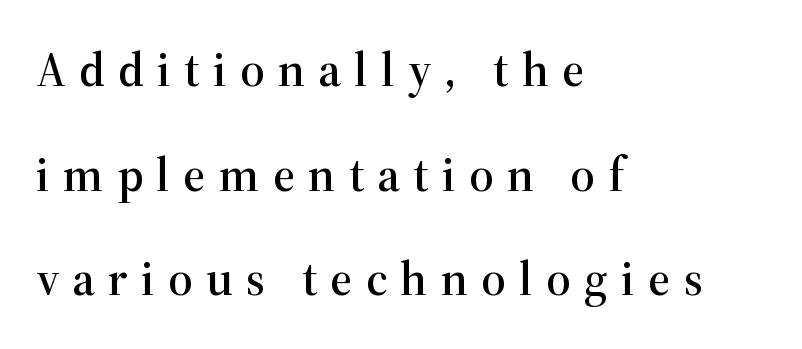
Q: Is the text italic (slanted)? A: No, it is upright.
Q: Is the typeface a serif or a sans-serif typeface? A: Serif.
Q: Is the text underlined? A: No.
Q: How is the paragraph aligned? A: Left-aligned.
Q: Is the spacing between letters normal or unusually wide? A: Unusually wide.
Q: Is the spacing between lines tight, normal or loose? A: Loose.
Q: Width (condensed, normal, or wide)? A: Normal.
Q: Stroke contrast? A: High.
Q: x-height? A: Medium.
Q: Monospaced? A: No.
